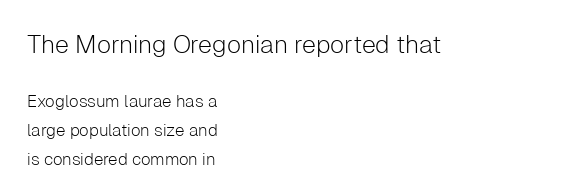
Q: Is the text bold? A: No.
Q: Is the text italic (slanted)? A: No, it is upright.
Q: Is the text underlined? A: No.
Q: How is the paragraph aligned? A: Left-aligned.
Q: Is the spacing between letters normal or unusually wide? A: Normal.
Q: Is the spacing between lines tight, normal or loose? A: Normal.
Q: Which block of text is set in a larger size, the first (top) or the second (bottom)? A: The first (top) one.
